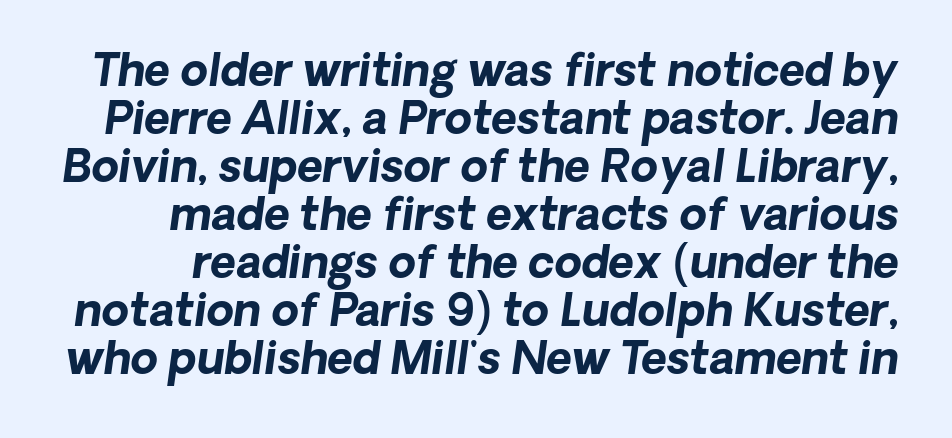
{"italic": "yes", "lean": "right", "slant_degrees": 8, "bold": "yes", "weight": "bold", "width": "normal", "stroke_contrast": "low", "x_height": "medium", "monospaced": "no", "underline": "no", "line_spacing": "tight", "line_spacing_ratio": 1.09, "letter_spacing": "normal", "letter_spacing_em": 0.0, "glyph_px": 44}
